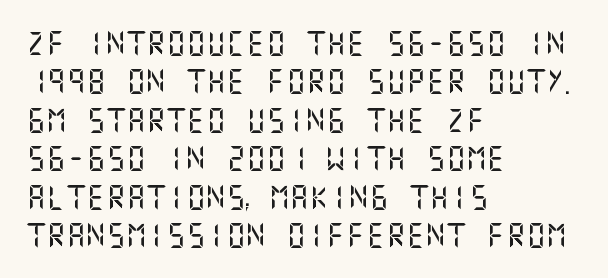
The image shows 25 px text type, upright; set left-aligned, normal line spacing (1.54x), normal letter spacing, not underlined.
